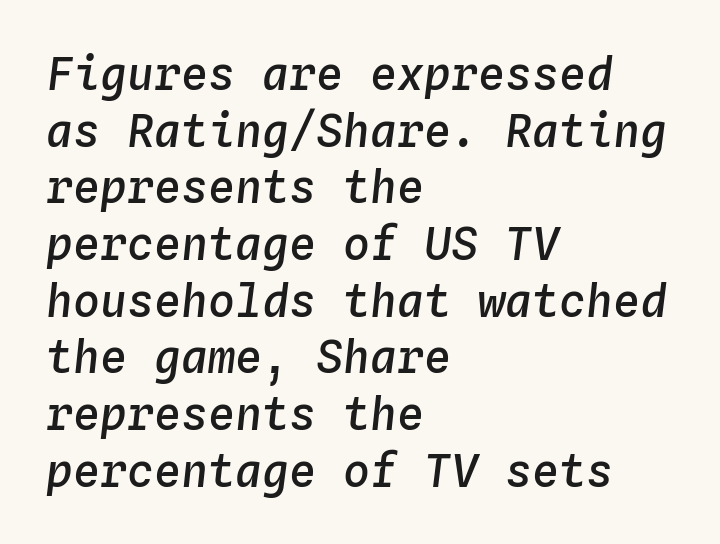
Q: Is the text bold? A: Semi-bold.
Q: Is the text italic (slanted)? A: Yes, it leans right by about 4 degrees.
Q: Is the text underlined? A: No.
Q: How is the paragraph aligned? A: Left-aligned.
Q: Is the spacing between letters normal or unusually wide? A: Normal.
Q: Is the spacing between lines tight, normal or loose? A: Normal.
Q: Width (condensed, normal, or wide)? A: Normal.
Q: Stroke contrast? A: Low.
Q: x-height? A: Medium.
Q: Monospaced? A: Yes.
